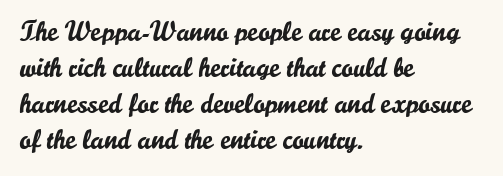
{"serif": "no", "width": "normal", "stroke_contrast": "low", "x_height": "small", "monospaced": "no", "underline": "no", "align": "left", "line_spacing": "normal", "line_spacing_ratio": 1.28, "letter_spacing": "normal", "letter_spacing_em": 0.0, "glyph_px": 28}
